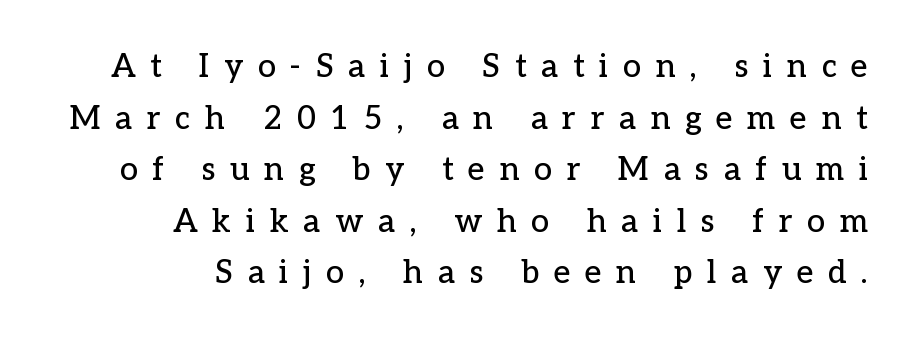
{"serif": "yes", "italic": "no", "width": "normal", "stroke_contrast": "low", "x_height": "medium", "monospaced": "no", "underline": "no", "align": "right", "line_spacing": "normal", "line_spacing_ratio": 1.61, "letter_spacing": "wide", "letter_spacing_em": 0.46, "glyph_px": 32}
